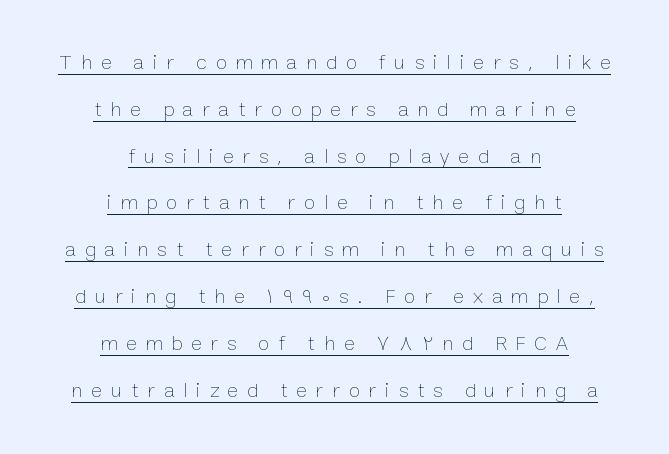
{"italic": "no", "bold": "no", "underline": "yes", "align": "center", "line_spacing": "loose", "line_spacing_ratio": 2.23, "letter_spacing": "wide", "letter_spacing_em": 0.42, "glyph_px": 21}
